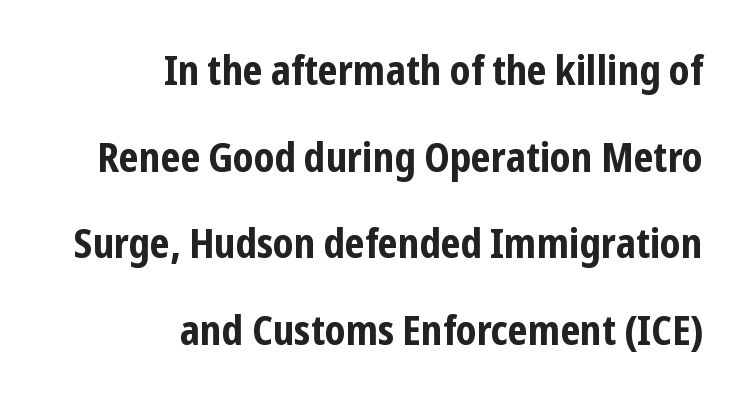
The image shows 41 px bold, condensed sans-serif type, upright; set right-aligned, loose line spacing (2.11x), normal letter spacing, not underlined; low stroke contrast and a medium x-height.
